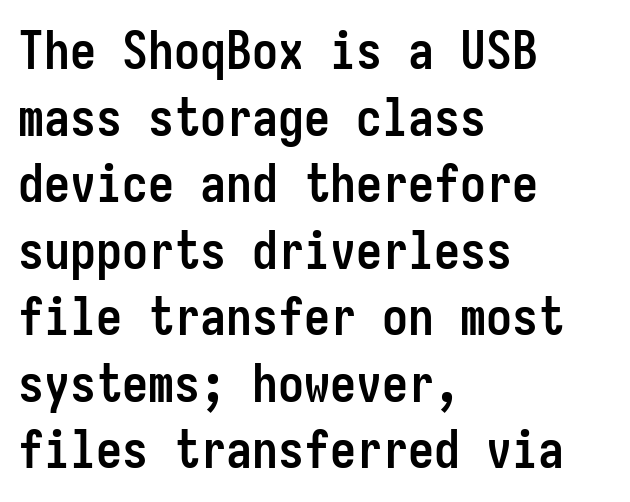
Think of a typewriter: that constant character pitch is what you see here. The rendering uses a moderate line-height, typical for paragraphs. The font family rendered here belongs to the sans-serif group. Casual observation: everything's shoved over to the left. Do the letters lean? They stand straight.
